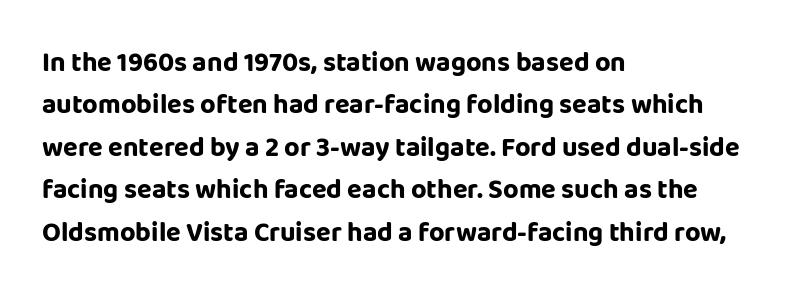
The axis of the letterforms is exactly vertical. The passage is arranged the way most books set body copy — flush left. Beneath every word, the page is bare. Summary of weight: heavy, a full bold. In terms of leading, this rendering sits right in the middle.
